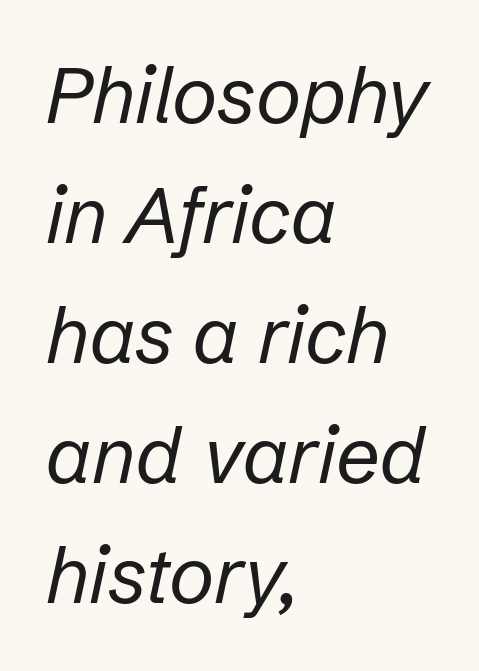
The image shows 78 px regular-weight type, italic (leaning right); set left-aligned, normal line spacing (1.54x), normal letter spacing, not underlined; low stroke contrast and a medium x-height.
